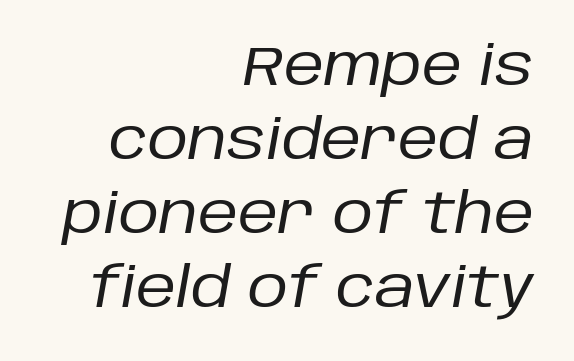
{"italic": "yes", "lean": "right", "slant_degrees": 10, "bold": "no", "weight": "regular", "width": "normal", "stroke_contrast": "low", "x_height": "large", "monospaced": "no", "underline": "no", "align": "right", "line_spacing": "normal", "line_spacing_ratio": 1.32, "letter_spacing": "normal", "letter_spacing_em": 0.0, "glyph_px": 56}
